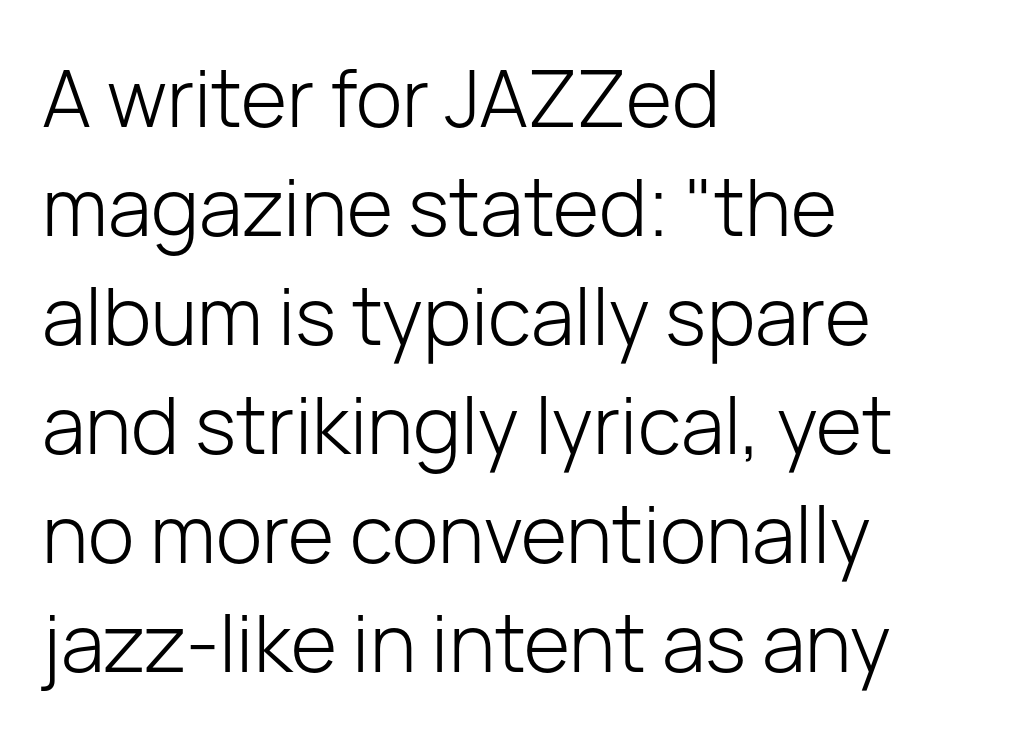
Line beginnings align vertically; line endings do not. The letters carry no serifs — their stems end cleanly without finishing strokes. Is the type heavy? It reads as light-to-regular instead. Posture: vertical. Nobody drew a line under any word here.
